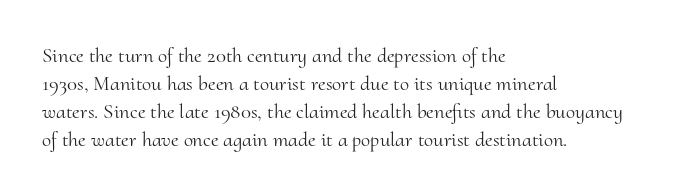
Q: Is the text bold? A: No.
Q: Is the text italic (slanted)? A: No, it is upright.
Q: Is the text underlined? A: No.
Q: How is the paragraph aligned? A: Left-aligned.
Q: Is the spacing between letters normal or unusually wide? A: Normal.
Q: Is the spacing between lines tight, normal or loose? A: Normal.
